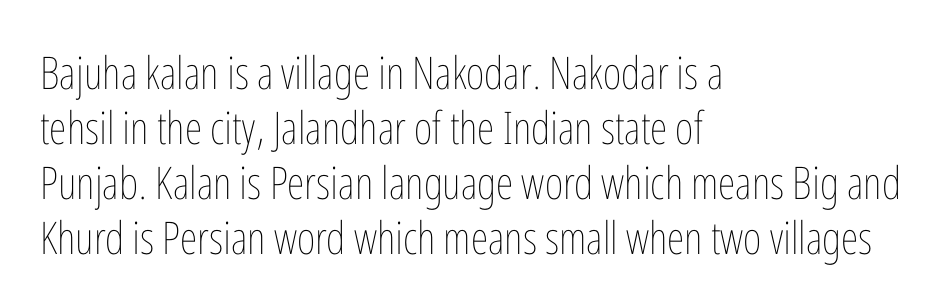
Q: Is the text bold? A: No.
Q: Is the text italic (slanted)? A: No, it is upright.
Q: Is the text underlined? A: No.
Q: How is the paragraph aligned? A: Left-aligned.
Q: Is the spacing between letters normal or unusually wide? A: Normal.
Q: Width (condensed, normal, or wide)? A: Condensed.
Q: Stroke contrast? A: Low.
Q: x-height? A: Medium.
Q: Monospaced? A: No.
